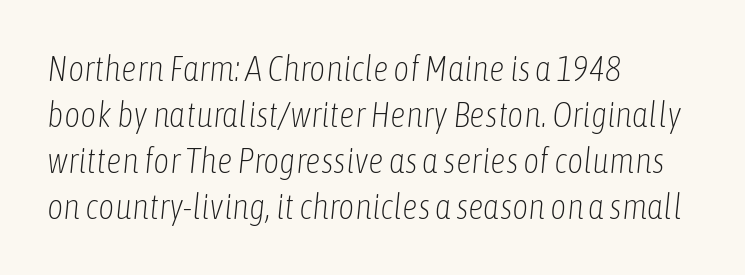
Is this a fixed-width face? No — the glyphs have proportional, varying widths. The passage shown stacks its lines at a standard gap. The type is set solid horizontally, with unmodified tracking. Is the type slanted? Yes — the strokes lean at a clear angle. Has an underline been added? It has not.
